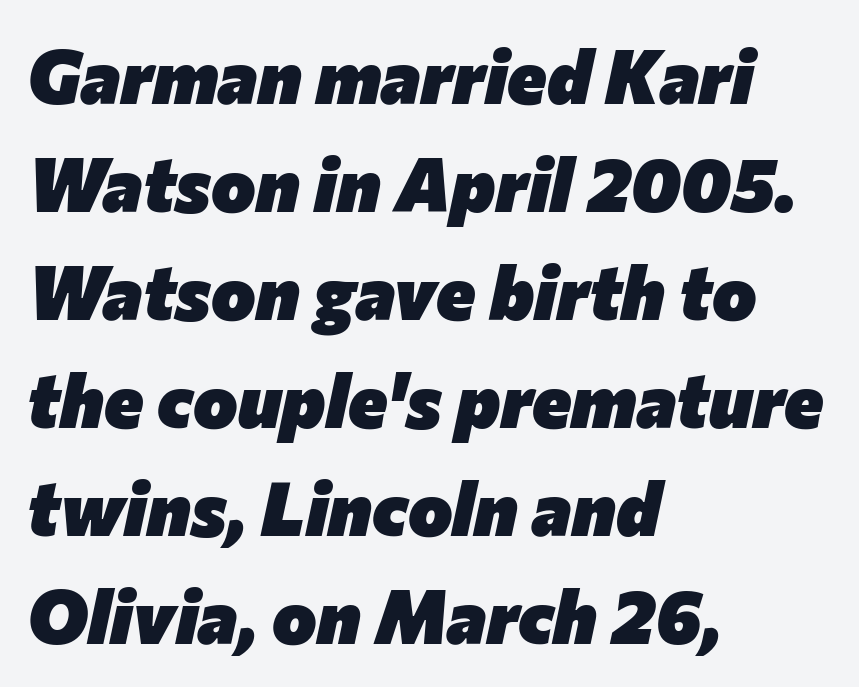
Anything drawn beneath the words? Only blank space. A typesetter would call this proportional, since set widths differ per character. Set as a true bold cut, around the 700 mark. The lines are quadded left.
